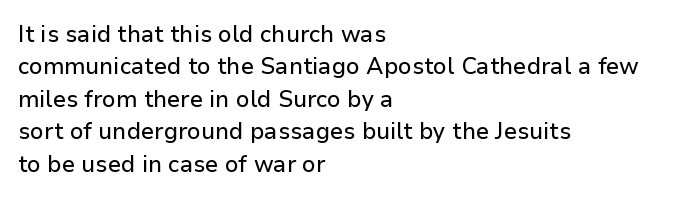
{"italic": "no", "underline": "no", "align": "left", "line_spacing": "normal", "line_spacing_ratio": 1.41, "letter_spacing": "normal", "letter_spacing_em": 0.0, "glyph_px": 23}
